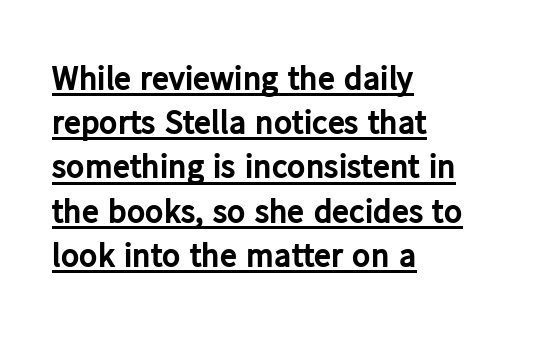
Each new line begins a customary step beneath the previous one. As a designer I'd log this as weight 700, bold. The passage shown is typed in a proportional face where columns would drift. Underlined type.
